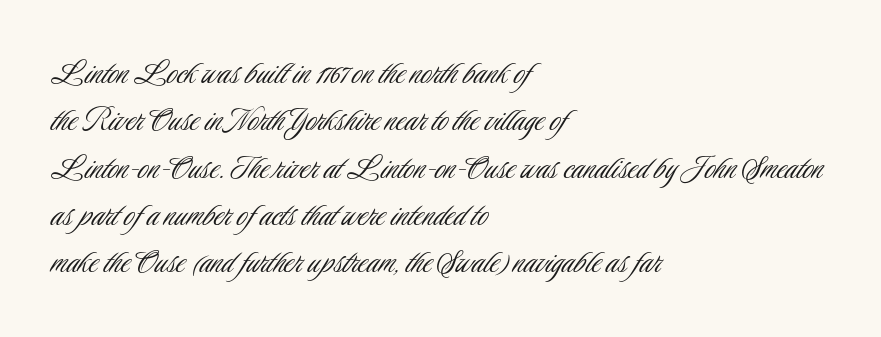
{"serif": "no", "bold": "no", "weight": "light", "width": "condensed", "stroke_contrast": "low", "x_height": "small", "monospaced": "no", "underline": "no", "align": "left", "line_spacing": "normal", "line_spacing_ratio": 1.28, "letter_spacing": "normal", "letter_spacing_em": 0.0, "glyph_px": 37}
